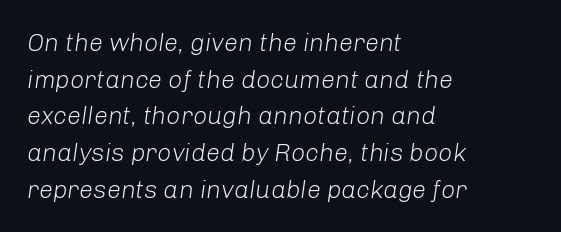
Designer's note — italics engaged. Which margin do the lines hug? The left one — the right edge is uneven. This sample uses plain, unmodified letter spacing. The specimen omits any rule beneath the text block's lines. A quiet, ordinary-to-light weight characterises the typeface.
